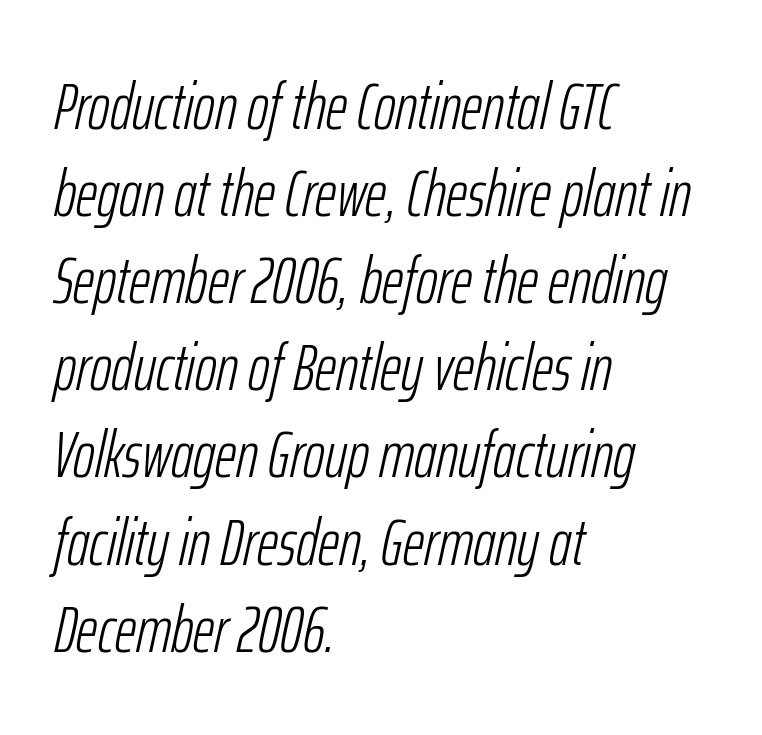
Standard letterfit; no display-style spreading of the glyphs. Italic? Definitely — the glyphs are oblique. This block has exactly the height ordinary leading produces. No chunkiness to these letters — they're not bold.
